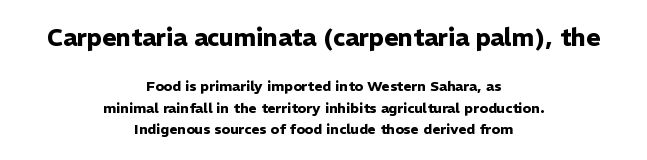
{"italic": "no", "bold": "yes", "underline": "no", "align": "center", "line_spacing": "normal", "line_spacing_ratio": 1.51, "letter_spacing": "normal", "letter_spacing_em": 0.0, "larger_block": "first", "size_ratio": 1.71, "glyph_px": 24}
